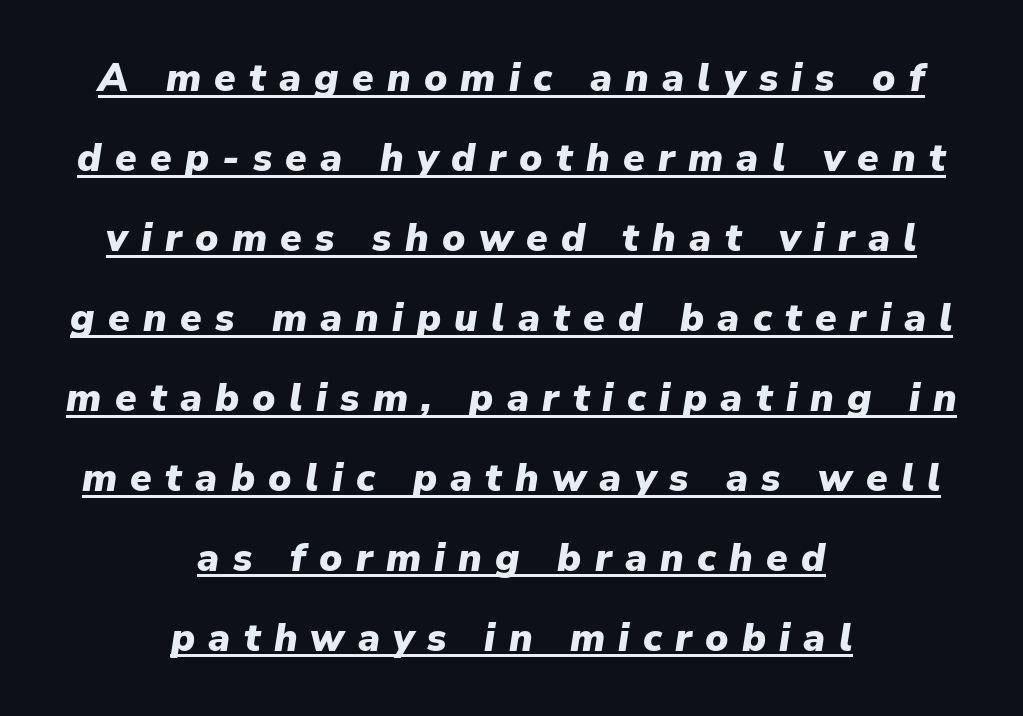
How would I describe the line gaps? Wide and relaxed. A rule runs beneath these lines of type. Inter-character spacing is expanded well beyond the font's built-in metrics. Note the varied advance widths — an 'i' is clearly narrower than an 'm'. In terms of posture, this sample is oblique.
